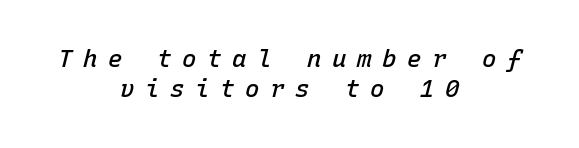
Q: Is the text bold? A: Semi-bold.
Q: Is the text italic (slanted)? A: Yes, it leans right by about 15 degrees.
Q: Is the text underlined? A: No.
Q: How is the paragraph aligned? A: Centered.
Q: Is the spacing between letters normal or unusually wide? A: Unusually wide.
Q: Is the spacing between lines tight, normal or loose? A: Normal.
